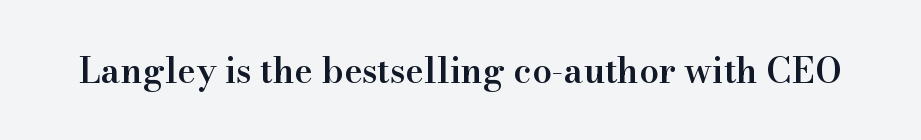
Q: Is the text bold? A: Semi-bold.
Q: Is the text italic (slanted)? A: No, it is upright.
Q: Is the typeface a serif or a sans-serif typeface? A: Serif.
Q: Is the text underlined? A: No.
Q: Is the spacing between letters normal or unusually wide? A: Normal.
Q: Width (condensed, normal, or wide)? A: Normal.
Q: Stroke contrast? A: High.
Q: x-height? A: Small.
Q: Monospaced? A: No.
